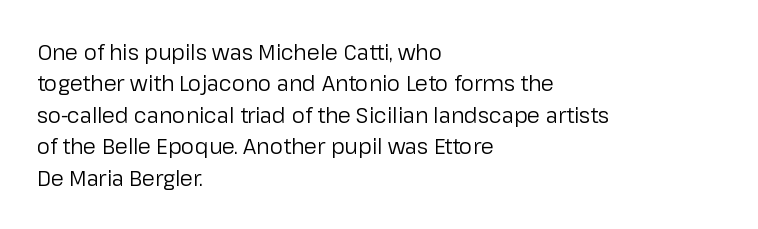
Each row of text sits above clean, open space. Italic? Not at all — the glyphs are vertical. Typeset ragged right — the left edge is the straight one. Each word holds together tightly as a unit, with standard inter-letter gaps. Interline gaps are of average width in this sample.
